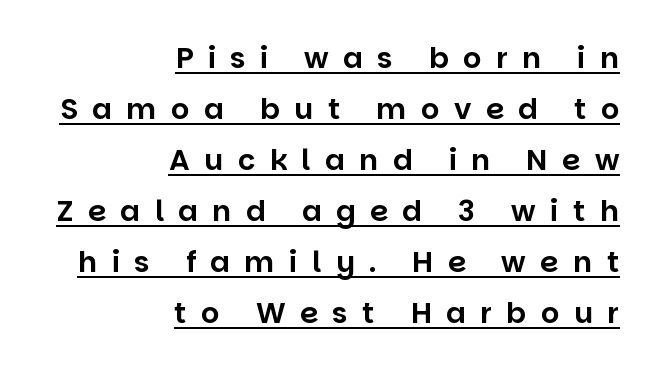
Q: Is the text italic (slanted)? A: No, it is upright.
Q: Is the typeface a serif or a sans-serif typeface? A: Sans-serif.
Q: Is the text underlined? A: Yes.
Q: How is the paragraph aligned? A: Right-aligned.
Q: Is the spacing between letters normal or unusually wide? A: Unusually wide.
Q: Width (condensed, normal, or wide)? A: Normal.
Q: Stroke contrast? A: Low.
Q: x-height? A: Large.
Q: Monospaced? A: No.
